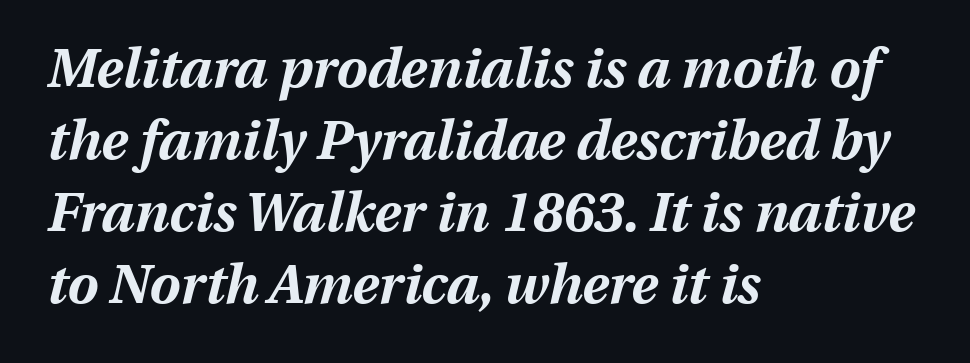
The image shows 55 px bold type, italic (leaning right); set left-aligned, normal line spacing (1.31x), normal letter spacing, not underlined; medium stroke contrast and a medium x-height.
